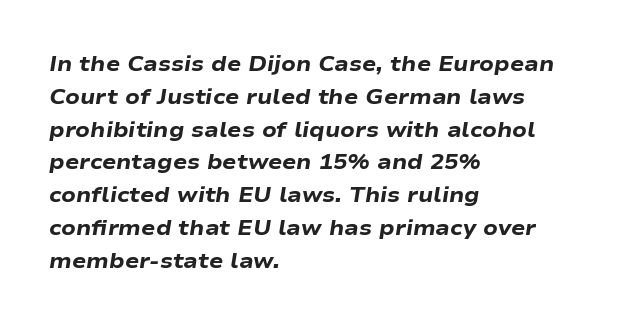
Q: Is the text bold? A: Yes.
Q: Is the text italic (slanted)? A: Yes, it leans right by about 9 degrees.
Q: Is the text underlined? A: No.
Q: How is the paragraph aligned? A: Left-aligned.
Q: Is the spacing between letters normal or unusually wide? A: Normal.
Q: Is the spacing between lines tight, normal or loose? A: Normal.
